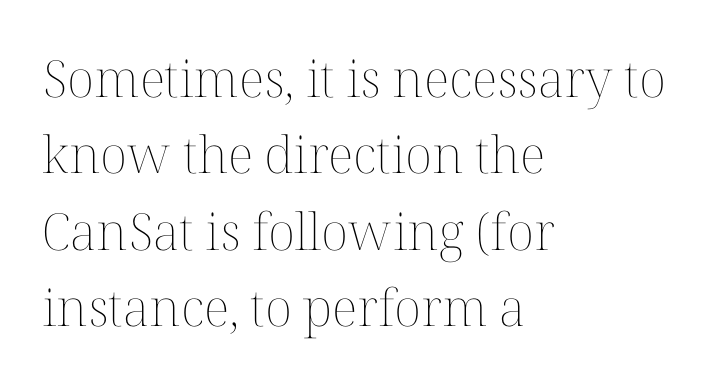
Q: Is the text bold? A: No.
Q: Is the text italic (slanted)? A: No, it is upright.
Q: Is the text underlined? A: No.
Q: How is the paragraph aligned? A: Left-aligned.
Q: Is the spacing between letters normal or unusually wide? A: Normal.
Q: Is the spacing between lines tight, normal or loose? A: Normal.
Q: Width (condensed, normal, or wide)? A: Normal.
Q: Stroke contrast? A: Medium.
Q: x-height? A: Medium.
Q: Monospaced? A: No.
